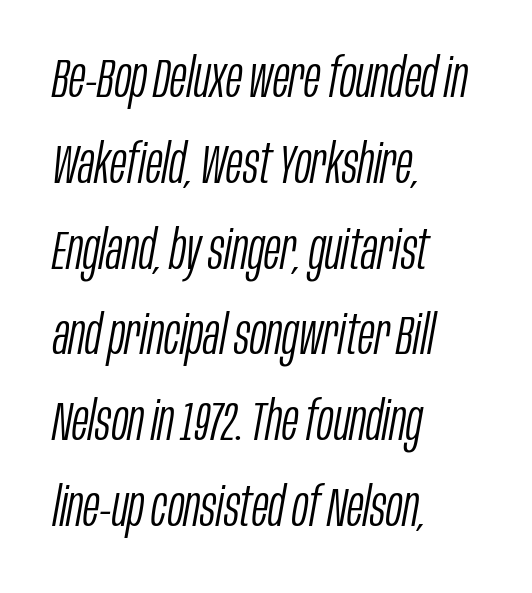
Q: Is the text bold? A: No.
Q: Is the text italic (slanted)? A: Yes, it leans right by about 10 degrees.
Q: Is the text underlined? A: No.
Q: How is the paragraph aligned? A: Left-aligned.
Q: Is the spacing between letters normal or unusually wide? A: Normal.
Q: Is the spacing between lines tight, normal or loose? A: Normal.
Q: Width (condensed, normal, or wide)? A: Condensed.
Q: Stroke contrast? A: Low.
Q: x-height? A: Large.
Q: Monospaced? A: No.
